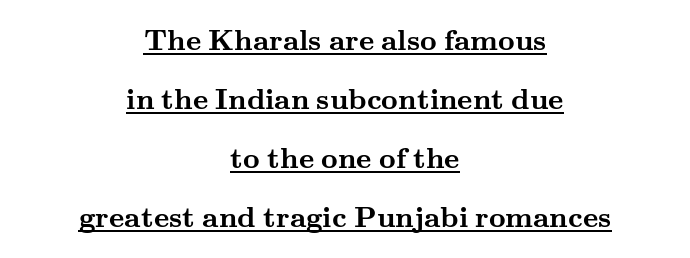
Q: Is the text bold? A: Yes.
Q: Is the text italic (slanted)? A: No, it is upright.
Q: Is the typeface a serif or a sans-serif typeface? A: Serif.
Q: Is the text underlined? A: Yes.
Q: How is the paragraph aligned? A: Centered.
Q: Is the spacing between letters normal or unusually wide? A: Normal.
Q: Is the spacing between lines tight, normal or loose? A: Loose.
Q: Width (condensed, normal, or wide)? A: Wide.
Q: Stroke contrast? A: Medium.
Q: x-height? A: Small.
Q: Monospaced? A: No.
